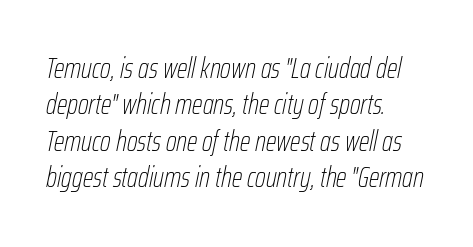
Line beginnings align vertically; line endings do not. The passage shown is not bold in any degree. Character widths vary here, with narrow letters taking less room than wide ones. These lines keep a tight, regular rhythm from letter to letter.
